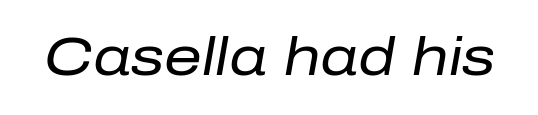
Weight: in the light-to-regular range. The passage shown leans; its letterforms are oblique. The letters advance in unequal steps, a hallmark of proportional type. The line texture is even and compact thanks to regular tracking. Has an underline been added? It has not.
